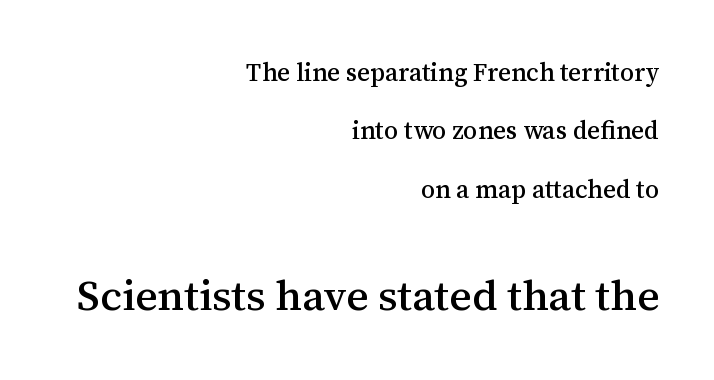
Q: Is the text italic (slanted)? A: No, it is upright.
Q: Is the typeface a serif or a sans-serif typeface? A: Serif.
Q: Is the text underlined? A: No.
Q: How is the paragraph aligned? A: Right-aligned.
Q: Is the spacing between letters normal or unusually wide? A: Normal.
Q: Is the spacing between lines tight, normal or loose? A: Loose.
Q: Which block of text is set in a larger size, the first (top) or the second (bottom)? A: The second (bottom) one.
Q: Width (condensed, normal, or wide)? A: Normal.
Q: Stroke contrast? A: Medium.
Q: x-height? A: Medium.
Q: Monospaced? A: No.
